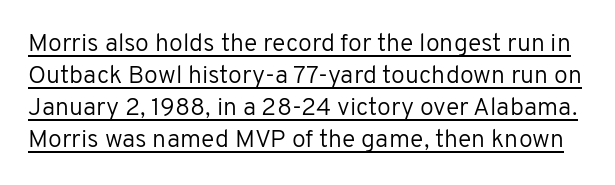
{"italic": "no", "bold": "no", "underline": "yes", "line_spacing": "normal", "line_spacing_ratio": 1.28, "letter_spacing": "normal", "letter_spacing_em": 0.0, "glyph_px": 25}
